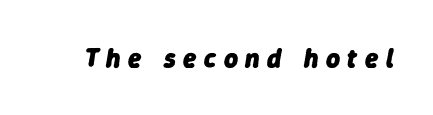
{"italic": "yes", "lean": "right", "slant_degrees": 9, "bold": "yes", "underline": "no", "letter_spacing": "wide", "letter_spacing_em": 0.28, "glyph_px": 27}
